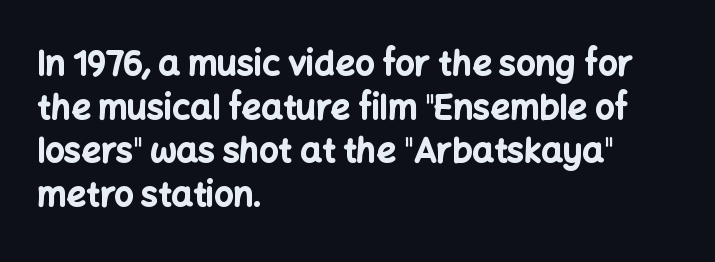
The image shows 34 px bold sans-serif type, upright; set left-aligned, normal line spacing (1.28x), normal letter spacing, not underlined; low stroke contrast and a medium x-height.
